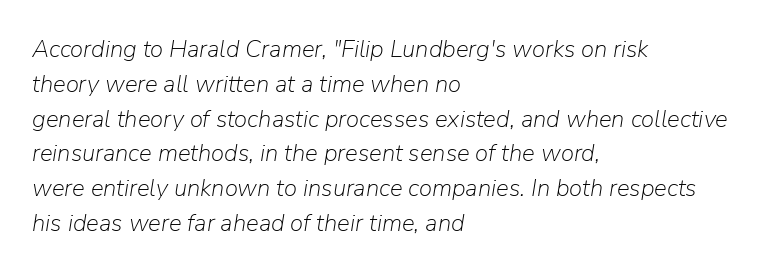
The image shows 24 px text type, italic (leaning right); set left-aligned, normal line spacing (1.45x), normal letter spacing, not underlined.
